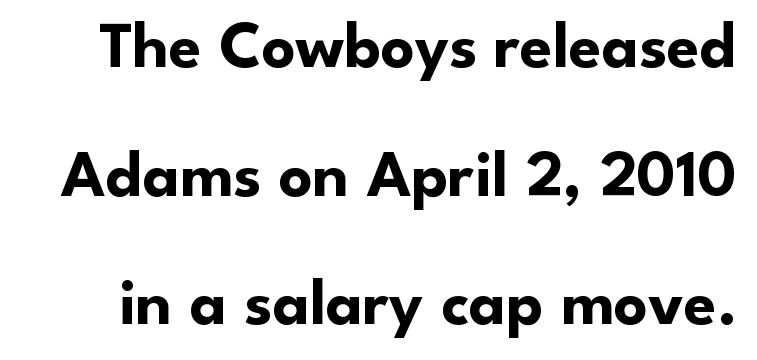
Q: Is the text bold? A: Yes.
Q: Is the text italic (slanted)? A: No, it is upright.
Q: Is the typeface a serif or a sans-serif typeface? A: Sans-serif.
Q: Is the text underlined? A: No.
Q: Is the spacing between letters normal or unusually wide? A: Normal.
Q: Is the spacing between lines tight, normal or loose? A: Loose.
Q: Width (condensed, normal, or wide)? A: Normal.
Q: Stroke contrast? A: Low.
Q: x-height? A: Small.
Q: Monospaced? A: No.
